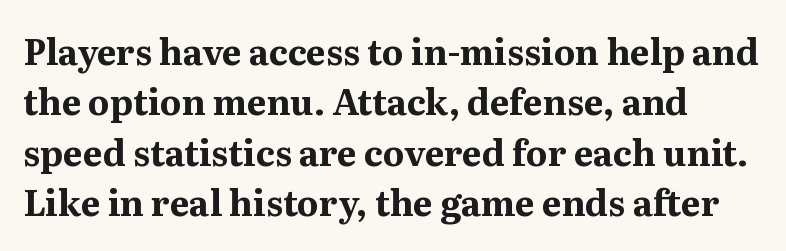
{"serif": "yes", "italic": "no", "bold": "yes", "weight": "bold", "width": "normal", "stroke_contrast": "medium", "x_height": "medium", "monospaced": "no", "underline": "no", "align": "left", "line_spacing": "normal", "line_spacing_ratio": 1.44, "letter_spacing": "normal", "letter_spacing_em": 0.0, "glyph_px": 35}
